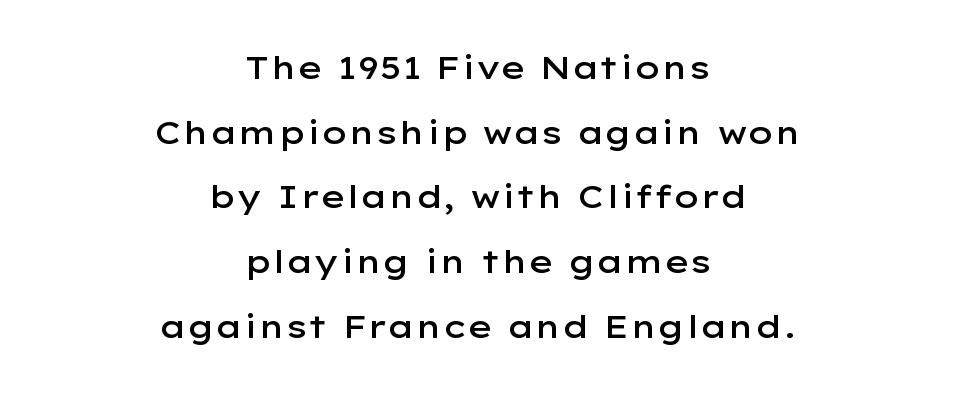
Casual observation: everything's sitting right in the middle. Proportional: the letters do not fall into vertical columns. Firm but not heavy-handed strokes: this text is semibold. The type sits square on the baseline with zero lean. In terms of letterform style, serifs are entirely absent.
